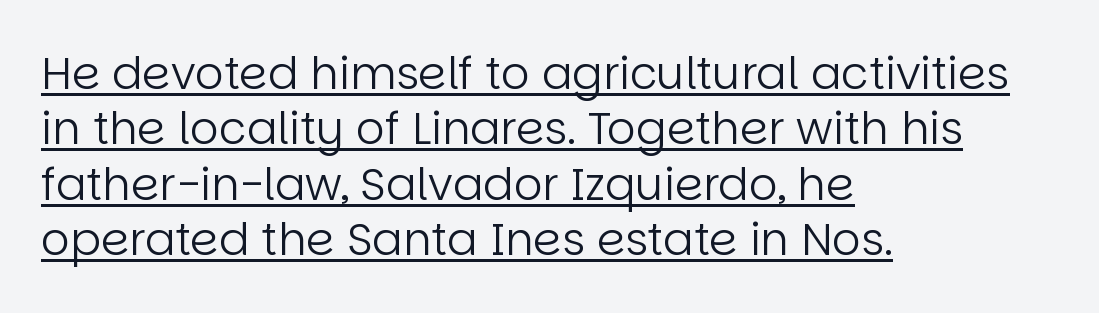
{"serif": "no", "italic": "no", "bold": "no", "weight": "regular", "width": "normal", "stroke_contrast": "low", "x_height": "large", "monospaced": "no", "underline": "yes", "align": "left", "line_spacing_ratio": 1.23, "letter_spacing": "normal", "letter_spacing_em": 0.0, "glyph_px": 45}
